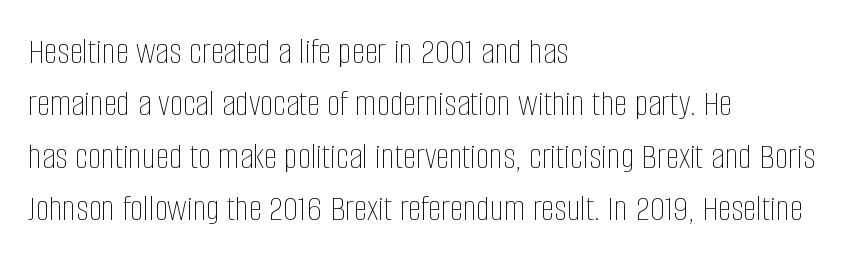
Nobody drew a line under any word here. Notice how the passage keeps a crisp vertical edge on the left only. The face looks like a standard text weight, possibly lighter. Looks like regular typesetting: each glyph gets only the width it needs. Unlike italic type, these characters show no tilt at all. The gaps between neighbouring characters are ordinary and unremarkable.
